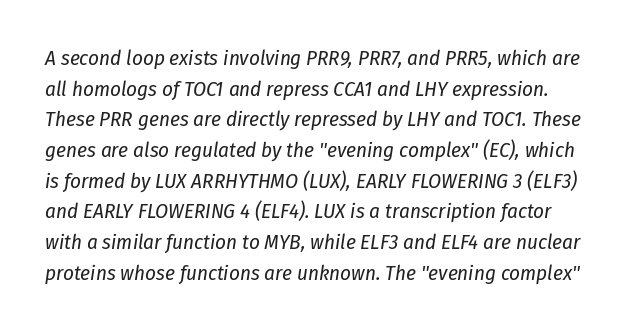
The specimen reads as italic at a glance. The gap between lines stays unmarked. Heft: none added — not bold. Horizontal bands of white between lines are of average thickness.
